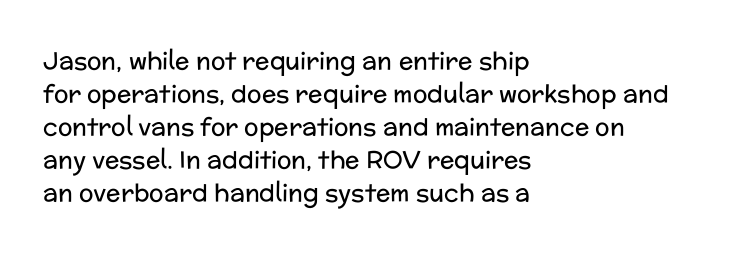
Horizontally, the lines are justified to the leading edge only. A roman cut, with each character standing at attention. The lines sit at an ordinary, default distance from one another. The font sits on the lighter half of the weight spectrum, regular included. Just letters on the line, the space beneath them empty. Standard letterfit; no display-style spreading of the glyphs.
